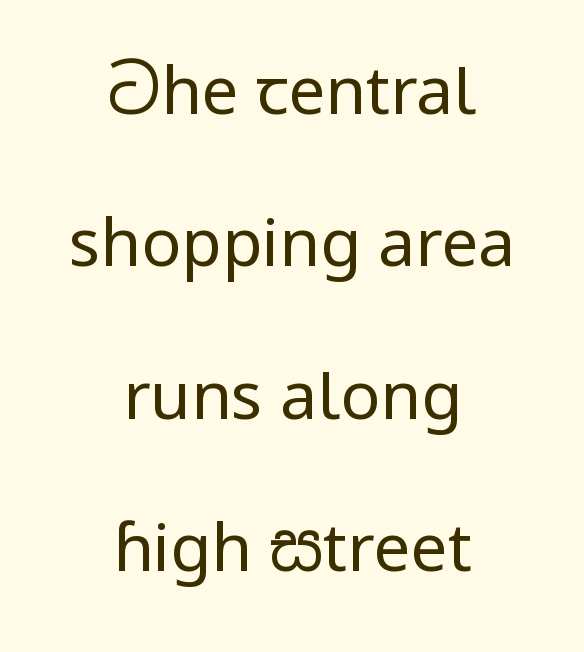
{"serif": "no", "italic": "no", "bold": "no", "weight": "regular", "width": "normal", "stroke_contrast": "low", "x_height": "medium", "monospaced": "no", "underline": "no", "align": "center", "line_spacing": "loose", "line_spacing_ratio": 2.31, "letter_spacing": "normal", "letter_spacing_em": 0.0, "glyph_px": 66}
